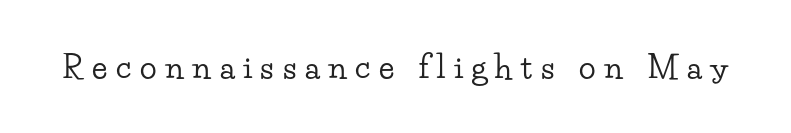
Quick note: not italic, upright. The gaps between neighbouring characters are conspicuously large. Descenders hang freely into open space. The face used here is proportionally spaced, like ordinary book or web type. A typesetter would label this face a serif.
